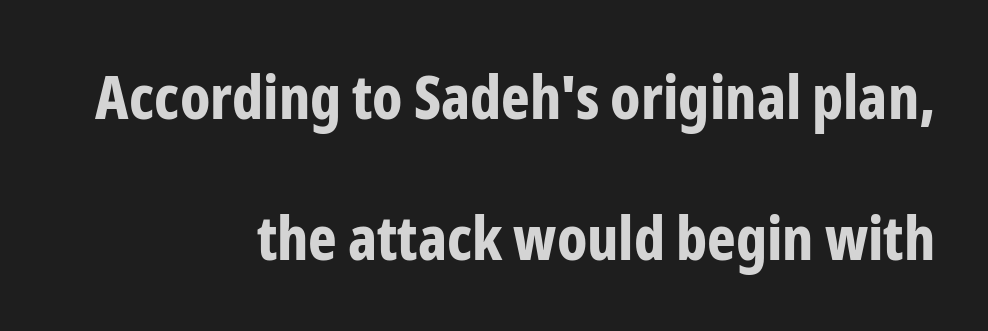
{"serif": "no", "italic": "no", "bold": "yes", "weight": "bold", "width": "condensed", "stroke_contrast": "low", "x_height": "medium", "monospaced": "no", "underline": "no", "align": "right", "line_spacing": "loose", "line_spacing_ratio": 2.31, "letter_spacing": "normal", "letter_spacing_em": 0.0, "glyph_px": 61}
